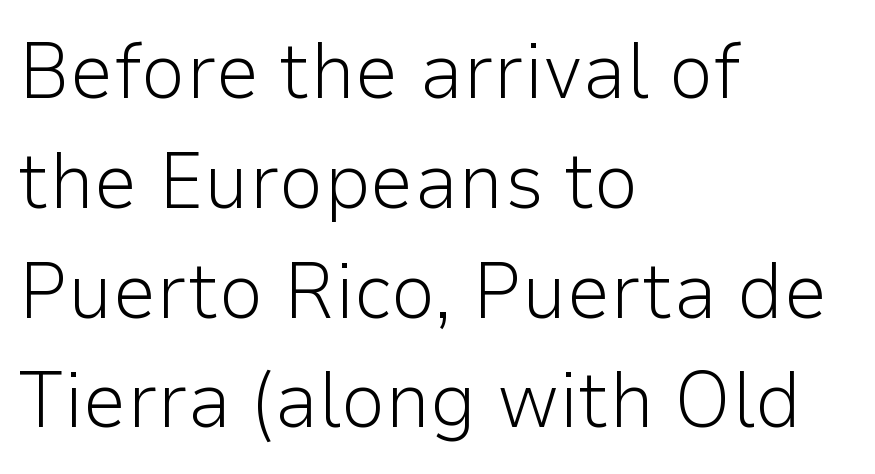
The image shows 79 px light sans-serif type, upright; set left-aligned, normal line spacing (1.39x), normal letter spacing, not underlined; low stroke contrast and a medium x-height.
